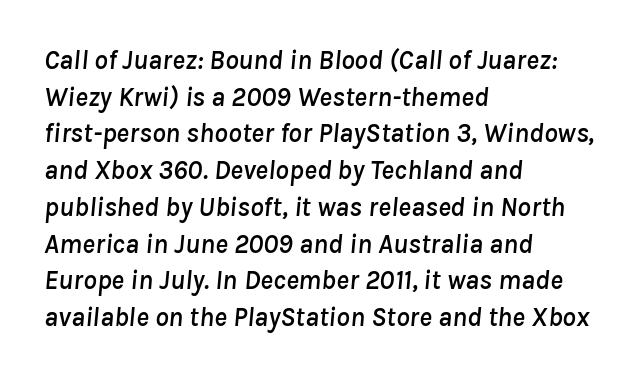
{"italic": "yes", "lean": "right", "slant_degrees": 8, "underline": "no", "align": "left", "line_spacing": "normal", "line_spacing_ratio": 1.36, "letter_spacing": "normal", "letter_spacing_em": 0.0, "glyph_px": 27}
